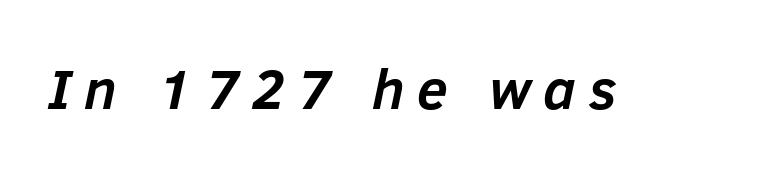
The image shows 56 px semibold type, italic (leaning right); set unusually wide letter spacing (+0.23 em), not underlined; low stroke contrast and a medium x-height.
